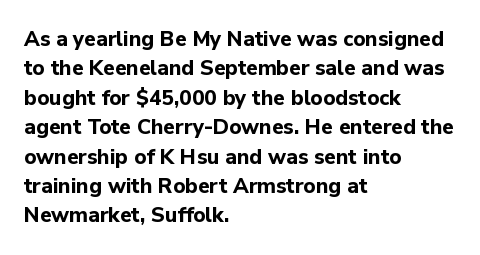
Posture: upright roman. Underlining? Definitely not there. Each line starts at the same left margin while the right side varies. Stroke thickness is high; the sample reads as a true bold. The block of text has a typical density, with ordinary space between rows.
